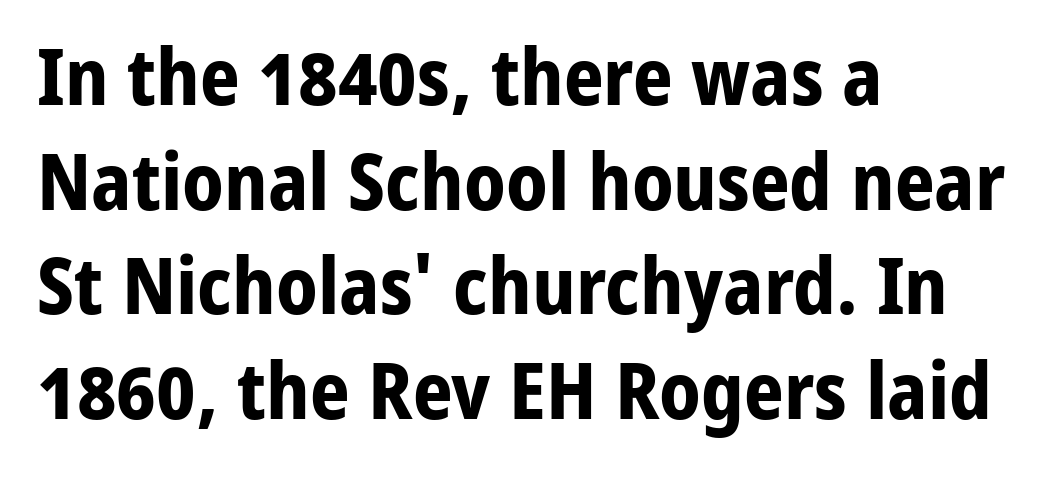
The space beneath each line is pristine and unruled. Compared with typical body copy, the letter spacing here is the same. The type sits square on the baseline with zero lean. The rendering uses natural spacing where letterforms have individual widths. The rag falls on the right side of this text block.
